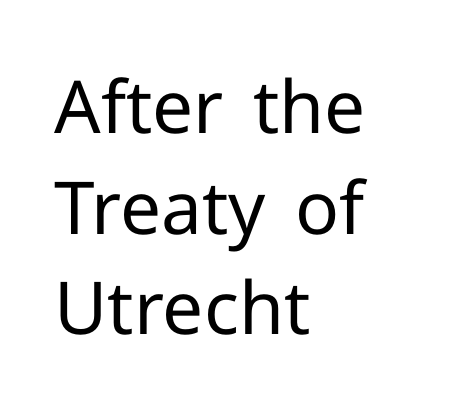
The image shows 73 px regular-weight sans-serif type, upright; set left-aligned, normal line spacing (1.38x), normal letter spacing, not underlined; low stroke contrast and a medium x-height.
